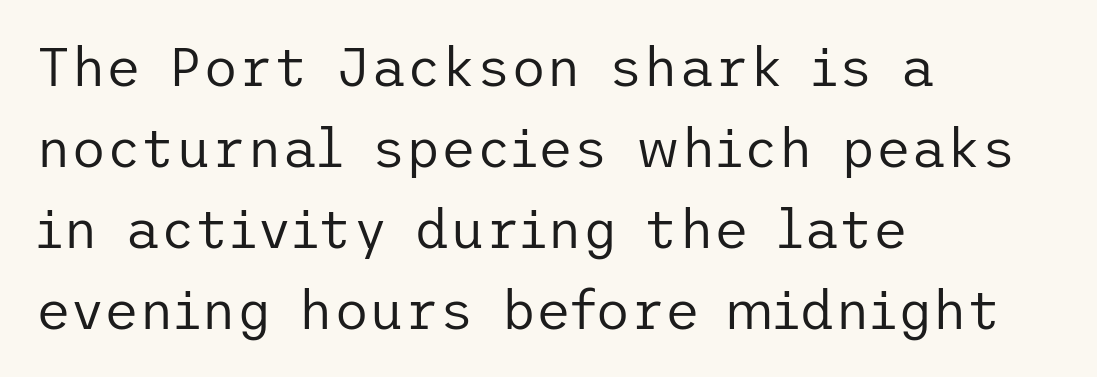
The image shows 54 px regular-weight sans-serif type, upright; set left-aligned, normal line spacing (1.5x), normal letter spacing, not underlined; low stroke contrast and a medium x-height.
